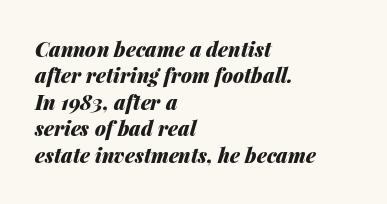
{"italic": "yes", "lean": "right", "slant_degrees": 14, "bold": "yes", "underline": "no", "align": "left", "line_spacing": "normal", "line_spacing_ratio": 1.32, "letter_spacing": "normal", "letter_spacing_em": 0.0, "glyph_px": 20}
